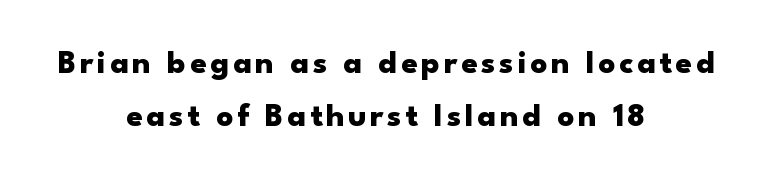
{"serif": "no", "italic": "no", "bold": "yes", "weight": "heavy", "width": "wide", "stroke_contrast": "low", "x_height": "small", "monospaced": "no", "underline": "no", "align": "center", "line_spacing": "normal", "line_spacing_ratio": 1.62, "glyph_px": 33}
